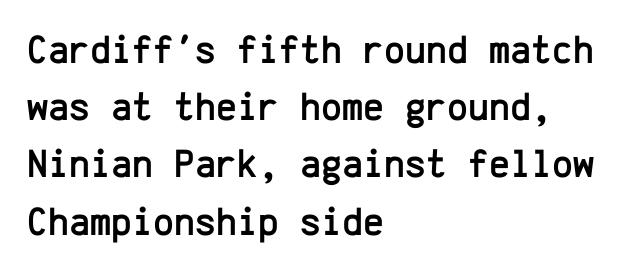
Q: Is the text italic (slanted)? A: No, it is upright.
Q: Is the typeface a serif or a sans-serif typeface? A: Sans-serif.
Q: Is the text underlined? A: No.
Q: How is the paragraph aligned? A: Left-aligned.
Q: Is the spacing between letters normal or unusually wide? A: Normal.
Q: Is the spacing between lines tight, normal or loose? A: Normal.
Q: Width (condensed, normal, or wide)? A: Normal.
Q: Stroke contrast? A: Low.
Q: x-height? A: Medium.
Q: Monospaced? A: Yes.
